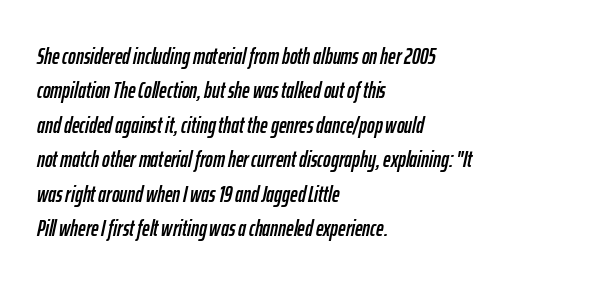
Which margin do the lines hug? The left one — the right edge is uneven. The space between consecutive lines is moderate. Notice how the stems are inclined rather than vertical — that's the hallmark of italics. The type is set solid horizontally, with unmodified tracking.
